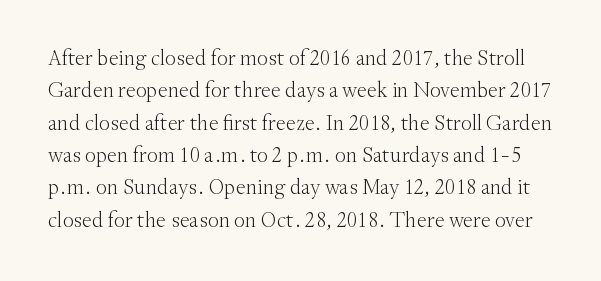
Interline gaps are of average width in this sample. It's the straight-up-and-down kind of type. Look at the tracking — it's just the regular setting, nothing added. Quick note: underline off.
